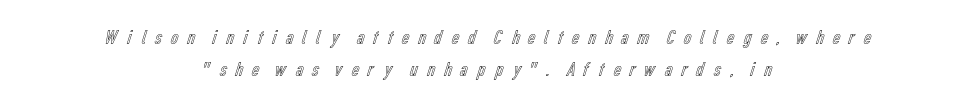
Q: Is the text italic (slanted)? A: Yes.
Q: Is the text underlined? A: No.
Q: How is the paragraph aligned? A: Centered.
Q: Is the spacing between letters normal or unusually wide? A: Unusually wide.
Q: Is the spacing between lines tight, normal or loose? A: Normal.
